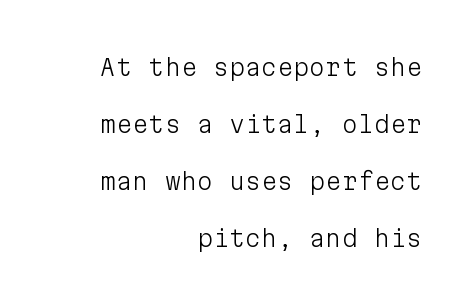
The image shows 23 px text type, upright; set right-aligned, loose line spacing (2.48x), normal letter spacing, not underlined.
